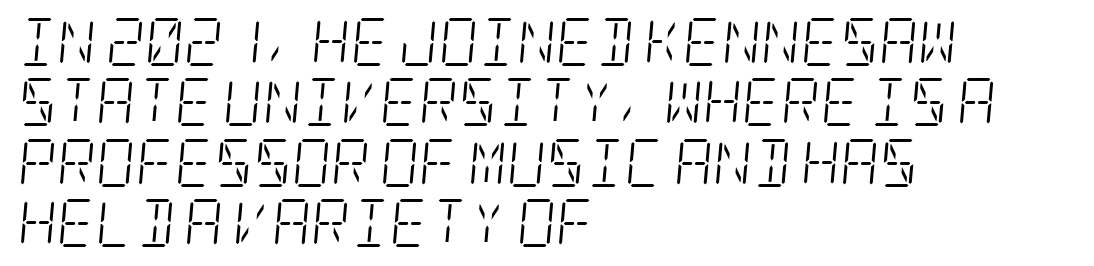
A clean baseline with only descenders dipping below it. Words appear dense and cohesive because spacing is normal. This is oblique type, the kind used for emphasis or titles. Regarding serifs, this sample has them.
